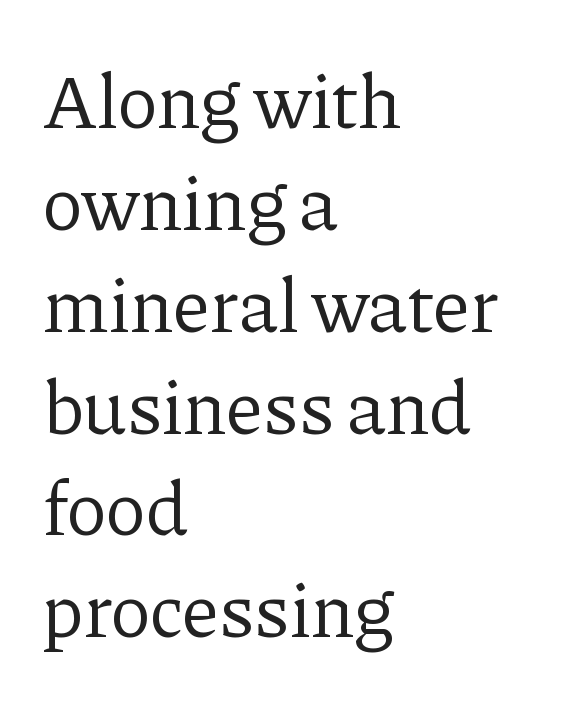
Q: Is the text bold? A: No.
Q: Is the text italic (slanted)? A: No, it is upright.
Q: Is the typeface a serif or a sans-serif typeface? A: Serif.
Q: Is the text underlined? A: No.
Q: How is the paragraph aligned? A: Left-aligned.
Q: Is the spacing between letters normal or unusually wide? A: Normal.
Q: Is the spacing between lines tight, normal or loose? A: Normal.
Q: Width (condensed, normal, or wide)? A: Normal.
Q: Stroke contrast? A: Low.
Q: x-height? A: Medium.
Q: Monospaced? A: No.
